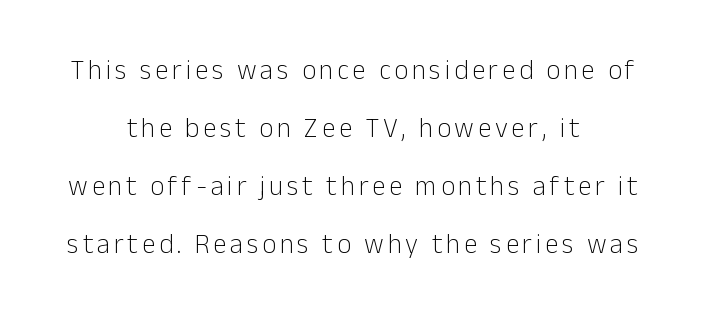
Line starts and ends both wander, symmetrically. Nothing heavy about these letters — not bold at all. The lettering holds an erect, upright posture throughout. Any mark beneath the type? The region is blank.
